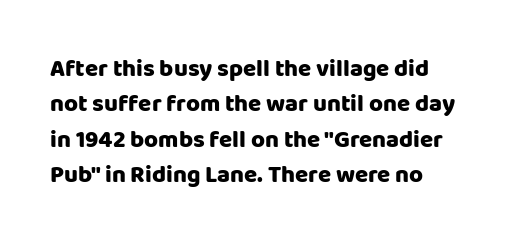
There is no visible air inserted between adjacent glyphs. Caption: bold face, heavy strokes. Lines of text with bare space underneath. Quick note: interline space is typical.
